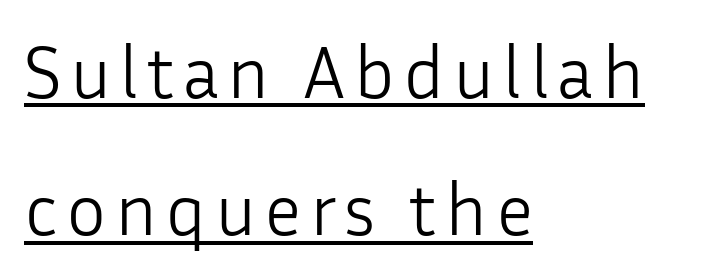
Where is the straight margin? On the left. This rendering employs a face without finishing strokes, i.e., a sans-serif. This sample uses an upright cut, with every glyph sitting square on the baseline. Quick note: underline on. Looks like regular typesetting: each glyph gets only the width it needs.
